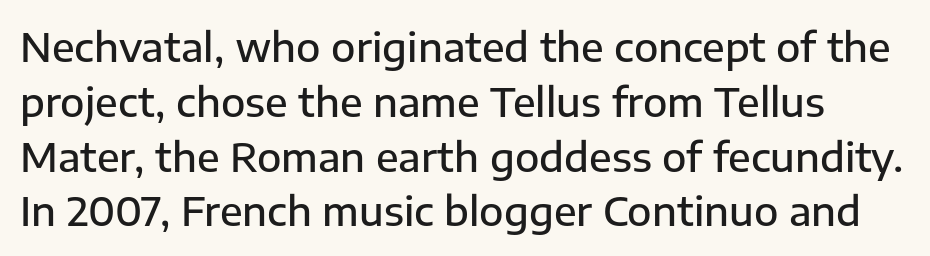
{"serif": "no", "italic": "no", "bold": "semi", "weight": "semibold", "width": "normal", "stroke_contrast": "low", "x_height": "medium", "monospaced": "no", "underline": "no", "line_spacing": "normal", "line_spacing_ratio": 1.37, "letter_spacing": "normal", "letter_spacing_em": 0.0, "glyph_px": 40}
